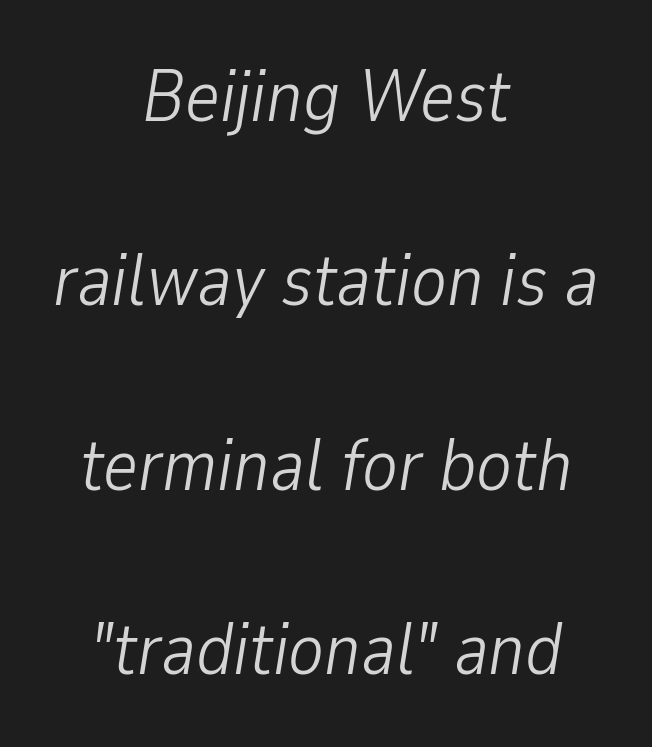
Q: Is the text bold? A: No.
Q: Is the text italic (slanted)? A: Yes, it leans right by about 9 degrees.
Q: Is the text underlined? A: No.
Q: How is the paragraph aligned? A: Centered.
Q: Is the spacing between letters normal or unusually wide? A: Normal.
Q: Is the spacing between lines tight, normal or loose? A: Loose.
Q: Width (condensed, normal, or wide)? A: Condensed.
Q: Stroke contrast? A: Low.
Q: x-height? A: Medium.
Q: Monospaced? A: No.
